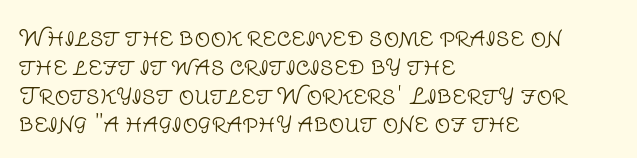
{"bold": "no", "underline": "no", "align": "left", "line_spacing": "normal", "line_spacing_ratio": 1.31, "letter_spacing": "normal", "letter_spacing_em": 0.0, "glyph_px": 22}
